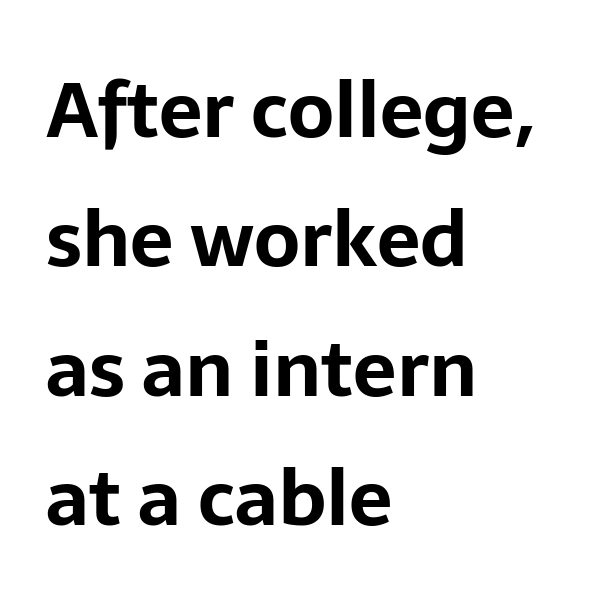
{"serif": "no", "italic": "no", "bold": "yes", "weight": "bold", "width": "normal", "stroke_contrast": "low", "x_height": "medium", "monospaced": "no", "underline": "no", "align": "left", "line_spacing": "normal", "line_spacing_ratio": 1.68, "letter_spacing": "normal", "letter_spacing_em": 0.0, "glyph_px": 77}
